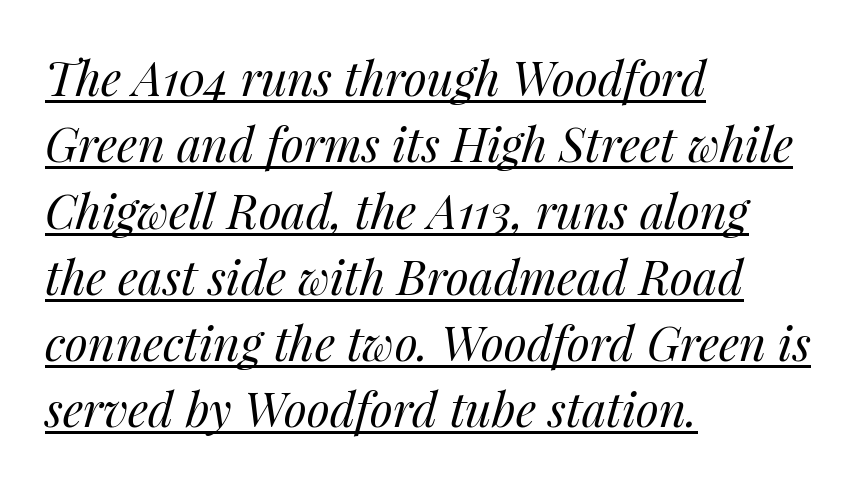
The image shows 47 px regular-weight type, italic (leaning right); set left-aligned, normal line spacing (1.41x), normal letter spacing, underlined; medium stroke contrast and a medium x-height.
